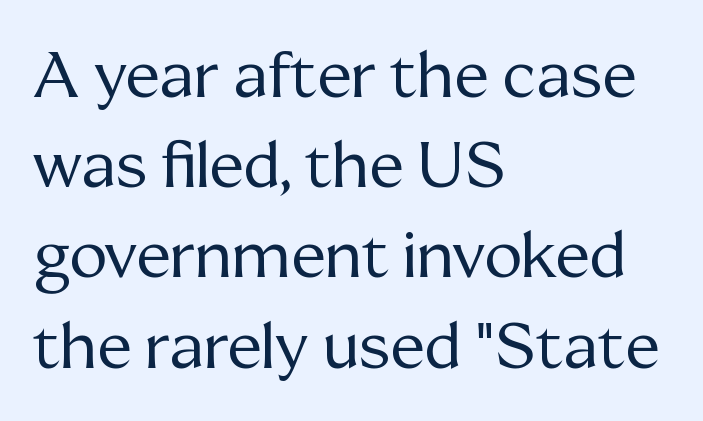
The image shows 64 px regular-weight serif type, upright; set left-aligned, normal line spacing (1.41x), normal letter spacing, not underlined; medium stroke contrast and a medium x-height.
